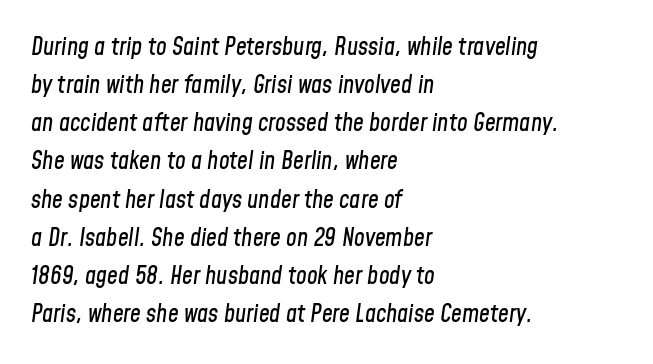
{"italic": "yes", "lean": "right", "slant_degrees": 8, "underline": "no", "align": "left", "line_spacing": "normal", "line_spacing_ratio": 1.59, "letter_spacing": "normal", "letter_spacing_em": 0.0, "glyph_px": 24}
